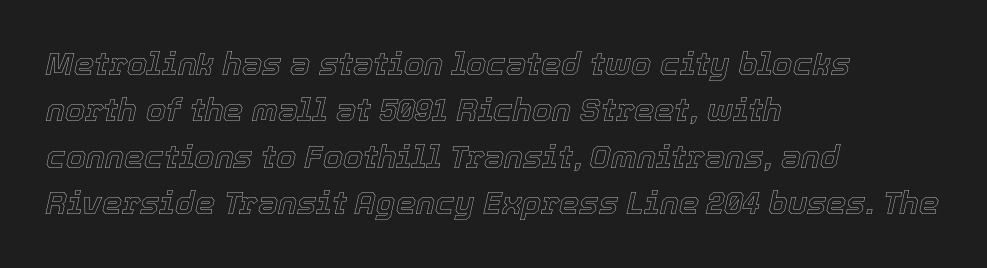
{"italic": "yes", "lean": "right", "slant_degrees": 12, "width": "normal", "x_height": "medium", "monospaced": "no", "underline": "no", "align": "left", "line_spacing": "normal", "line_spacing_ratio": 1.45, "letter_spacing": "normal", "letter_spacing_em": 0.0, "glyph_px": 32}
